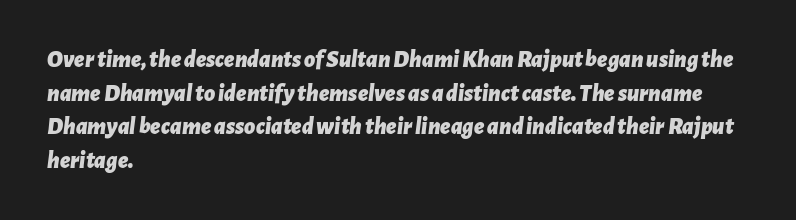
Horizontal bands of white between lines are of average thickness. Tracking here is standard; glyphs follow each other at the usual distance. If you drew a ruler down the left edge, every line would touch it. Compared with ordinary roman type, these characters are visibly tilted.
